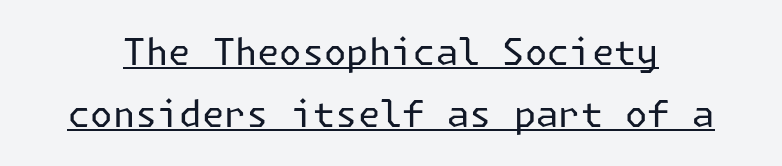
{"serif": "no", "italic": "no", "bold": "no", "weight": "regular", "width": "normal", "stroke_contrast": "low", "x_height": "medium", "underline": "yes", "line_spacing_ratio": 1.73, "letter_spacing": "normal", "letter_spacing_em": 0.0, "glyph_px": 36}
